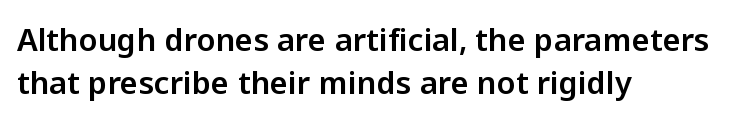
Q: Is the text italic (slanted)? A: No, it is upright.
Q: Is the typeface a serif or a sans-serif typeface? A: Sans-serif.
Q: Is the text underlined? A: No.
Q: How is the paragraph aligned? A: Left-aligned.
Q: Is the spacing between letters normal or unusually wide? A: Normal.
Q: Is the spacing between lines tight, normal or loose? A: Normal.
Q: Width (condensed, normal, or wide)? A: Normal.
Q: Stroke contrast? A: Low.
Q: x-height? A: Medium.
Q: Monospaced? A: No.
